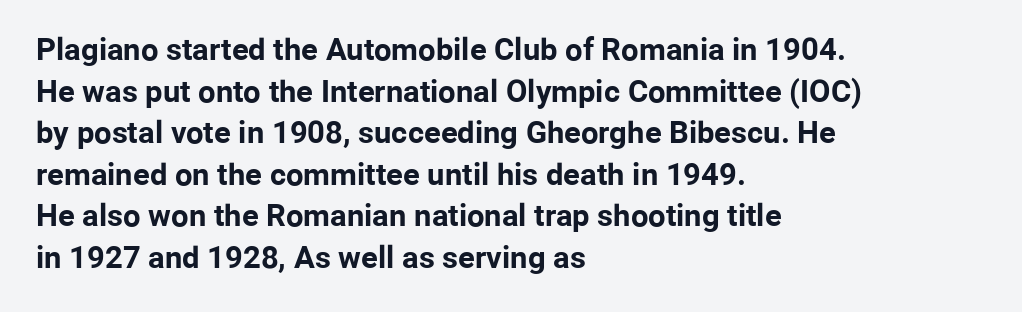
Q: Is the text bold? A: Yes.
Q: Is the text italic (slanted)? A: No, it is upright.
Q: Is the typeface a serif or a sans-serif typeface? A: Sans-serif.
Q: Is the text underlined? A: No.
Q: How is the paragraph aligned? A: Left-aligned.
Q: Is the spacing between letters normal or unusually wide? A: Normal.
Q: Is the spacing between lines tight, normal or loose? A: Normal.
Q: Width (condensed, normal, or wide)? A: Normal.
Q: Stroke contrast? A: Low.
Q: x-height? A: Medium.
Q: Monospaced? A: No.
